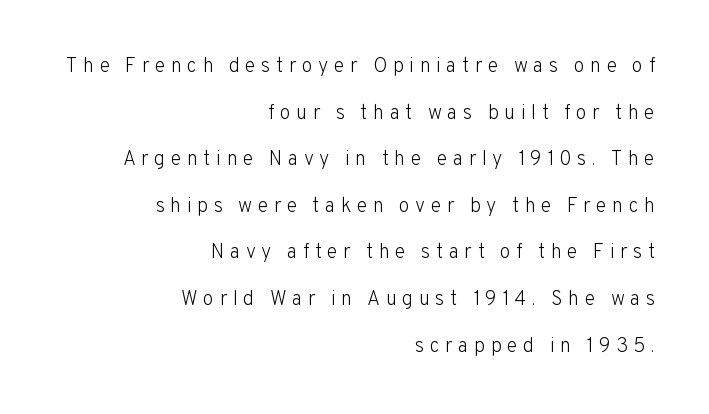
Weight: in the light-to-regular range. This rendering features lettering with no underline. A great deal of white space separates one row of letters from the next. If you drew a line through each stem, it would be perfectly vertical. The passage is arranged like a letterhead date or caption credit — flush right.
